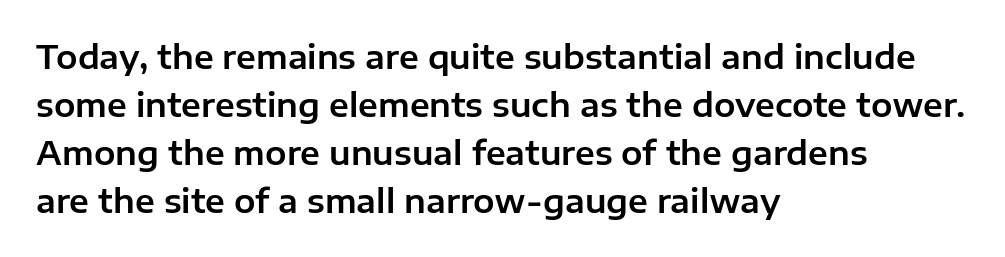
The image shows 32 px sans-serif type, upright; set left-aligned, normal line spacing (1.5x), normal letter spacing, not underlined; low stroke contrast and a medium x-height.
